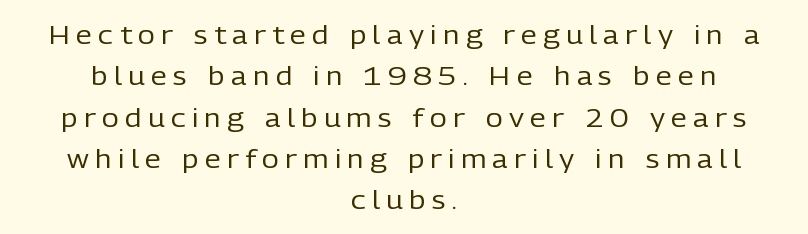
The image shows 26 px text type, upright; set centered, normal line spacing (1.59x), unusually wide letter spacing (+0.25 em), not underlined.
